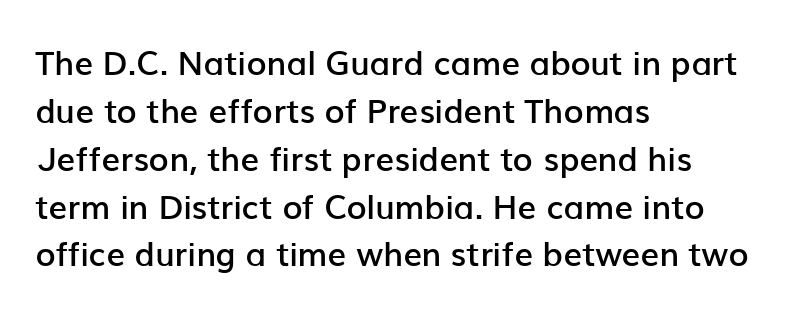
The image shows 33 px semibold sans-serif type, upright; set left-aligned, normal line spacing (1.45x), normal letter spacing, not underlined; low stroke contrast and a medium x-height.
